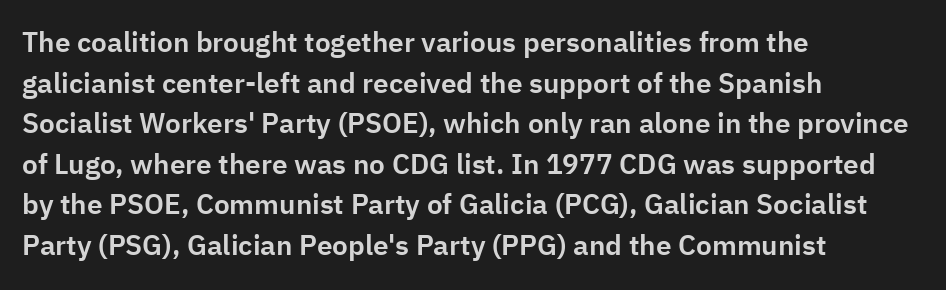
The rendering uses natural spacing where letterforms have individual widths. These lines were composed using upright roman letters. Observe the ordinary spacing: letters are neighbours, not strangers. The block of text has a typical density, with ordinary space between rows. Unlike a traditional serif, this face leaves its strokes unadorned. Honestly, there is no underline to notice here at all.
